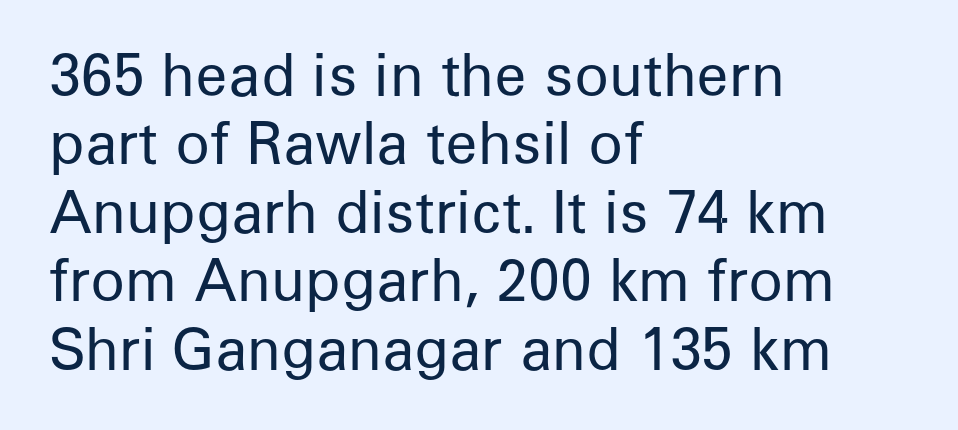
{"serif": "no", "italic": "no", "bold": "no", "weight": "regular", "width": "normal", "stroke_contrast": "low", "x_height": "medium", "monospaced": "no", "underline": "no", "align": "left", "line_spacing_ratio": 1.2, "letter_spacing": "normal", "letter_spacing_em": 0.0, "glyph_px": 57}
